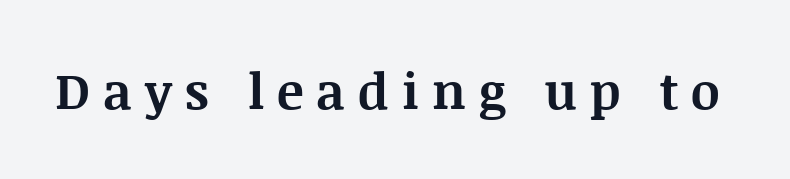
Regarding serifs, this sample has them. The face used here has the dense, thick strokes of a bold. Do the letters lean? They stand straight. No word sits above an underline. Look at the tracking — it's clearly loosened, letters drifting apart. Think of a printed novel: that variable character pitch is what you see here.
